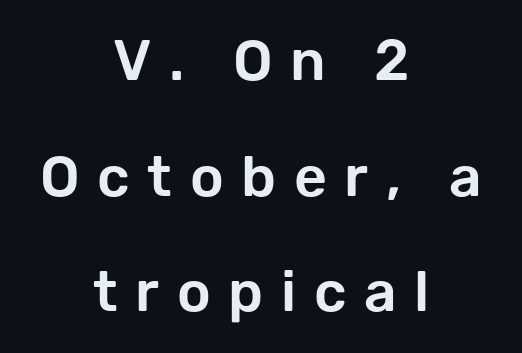
Q: Is the text italic (slanted)? A: No, it is upright.
Q: Is the typeface a serif or a sans-serif typeface? A: Sans-serif.
Q: Is the text underlined? A: No.
Q: How is the paragraph aligned? A: Centered.
Q: Is the spacing between letters normal or unusually wide? A: Unusually wide.
Q: Is the spacing between lines tight, normal or loose? A: Loose.
Q: Width (condensed, normal, or wide)? A: Normal.
Q: Stroke contrast? A: Low.
Q: x-height? A: Medium.
Q: Monospaced? A: No.
